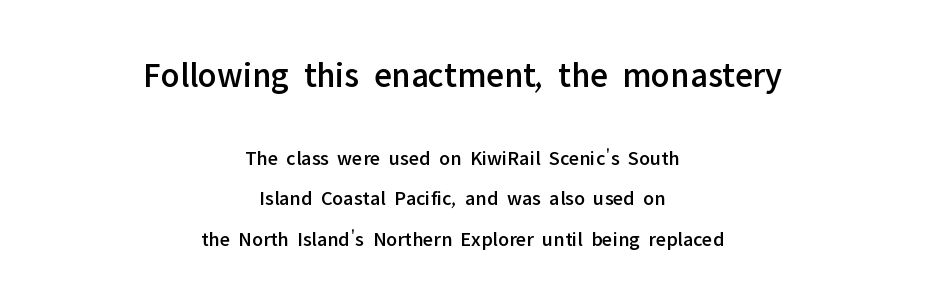
Q: Is the text italic (slanted)? A: No, it is upright.
Q: Is the typeface a serif or a sans-serif typeface? A: Sans-serif.
Q: Is the text underlined? A: No.
Q: How is the paragraph aligned? A: Centered.
Q: Is the spacing between letters normal or unusually wide? A: Normal.
Q: Is the spacing between lines tight, normal or loose? A: Loose.
Q: Which block of text is set in a larger size, the first (top) or the second (bottom)? A: The first (top) one.
Q: Width (condensed, normal, or wide)? A: Normal.
Q: Stroke contrast? A: Low.
Q: x-height? A: Medium.
Q: Monospaced? A: No.
